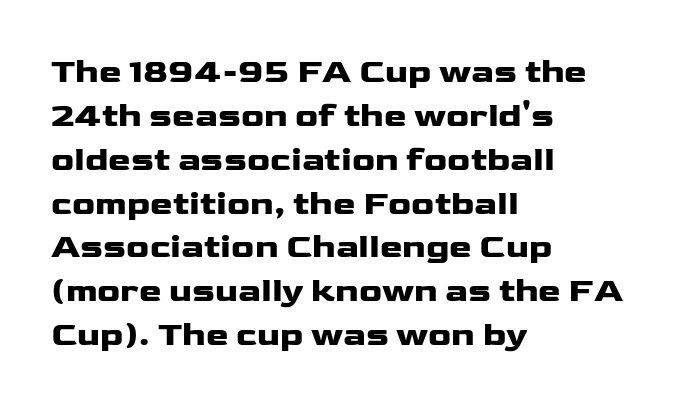
Is there any slant? The stems are plumb. The characters look thick and weighty, a clear bold. Notice how descenders clear the ascenders below comfortably — that's standard leading. Visually the block forms a straight wall on the left and a jagged coastline on the right. A typesetter would call this zero additional tracking. A clean baseline with only descenders dipping below it.
